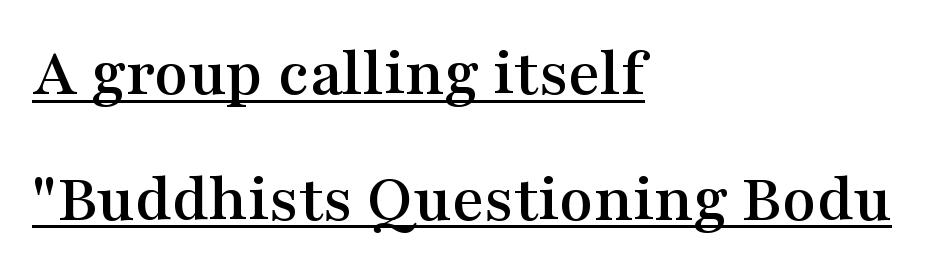
{"serif": "yes", "italic": "no", "width": "wide", "stroke_contrast": "medium", "x_height": "medium", "monospaced": "no", "underline": "yes", "align": "left", "line_spacing_ratio": 1.82, "letter_spacing": "normal", "letter_spacing_em": 0.0, "glyph_px": 69}
